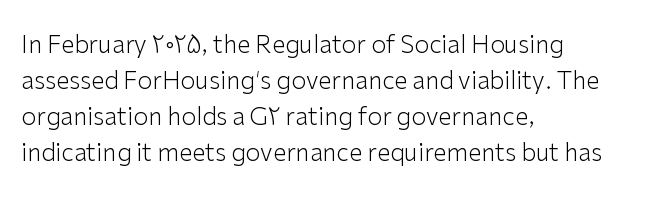
The image shows 24 px text type, upright; set left-aligned, normal line spacing (1.5x), normal letter spacing, not underlined.
